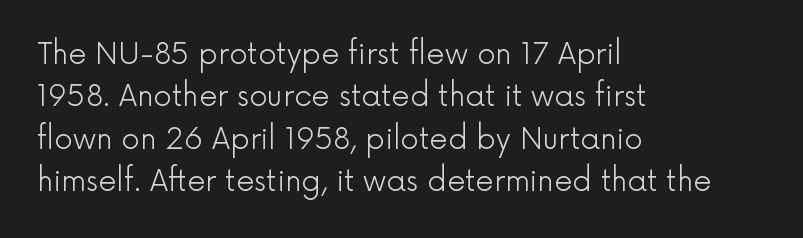
{"serif": "no", "italic": "no", "bold": "no", "weight": "light", "width": "normal", "x_height": "medium", "monospaced": "no", "underline": "no", "align": "left", "line_spacing": "normal", "line_spacing_ratio": 1.46, "letter_spacing": "normal", "letter_spacing_em": 0.0, "glyph_px": 29}
